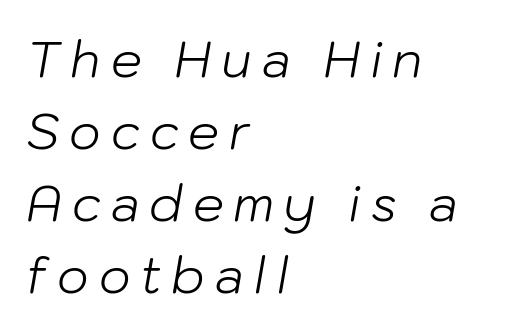
The image shows 49 px light type, italic (leaning right); set left-aligned, normal line spacing (1.47x), unusually wide letter spacing (+0.2 em), not underlined; low stroke contrast and a medium x-height.
